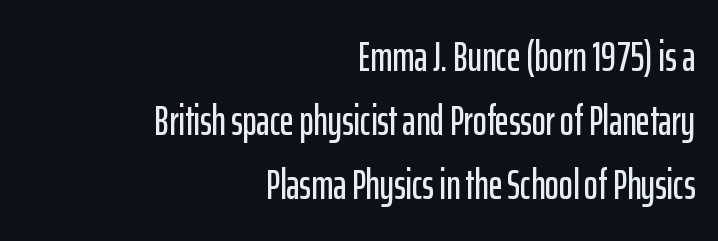
{"serif": "no", "italic": "no", "width": "condensed", "stroke_contrast": "low", "x_height": "medium", "monospaced": "no", "underline": "no", "align": "right", "line_spacing": "normal", "line_spacing_ratio": 1.52, "letter_spacing": "normal", "letter_spacing_em": 0.0, "glyph_px": 42}
